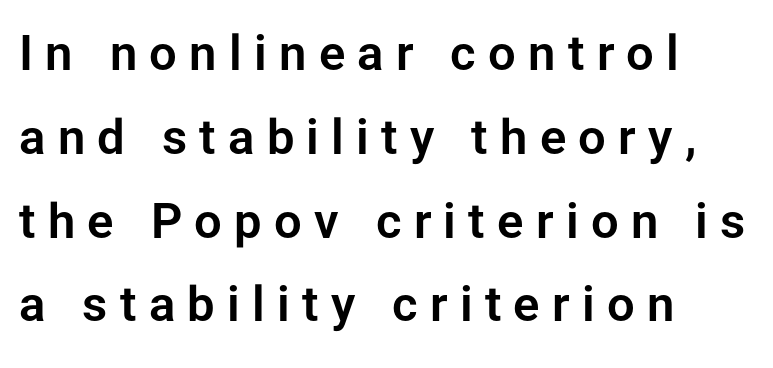
The image shows 49 px sans-serif type, upright; set left-aligned, line spacing 1.71x, unusually wide letter spacing (+0.25 em), not underlined; low stroke contrast and a medium x-height.
